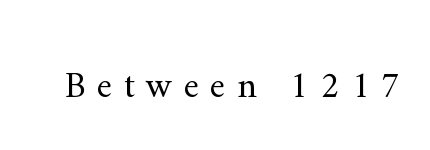
The typography opts for an upright posture over an oblique one. This rendering features lettering with no underline. Tracking value appears strongly positive — letters spread wide. Are there feet on the stems? There are — it's a serif. Here the designer chose a conventional face with non-uniform glyph widths.
